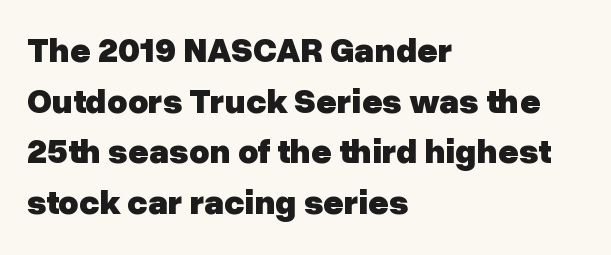
Q: Is the text bold? A: Yes.
Q: Is the text italic (slanted)? A: No, it is upright.
Q: Is the typeface a serif or a sans-serif typeface? A: Sans-serif.
Q: Is the text underlined? A: No.
Q: How is the paragraph aligned? A: Left-aligned.
Q: Is the spacing between letters normal or unusually wide? A: Normal.
Q: Is the spacing between lines tight, normal or loose? A: Normal.
Q: Width (condensed, normal, or wide)? A: Normal.
Q: Stroke contrast? A: Low.
Q: x-height? A: Medium.
Q: Monospaced? A: No.
